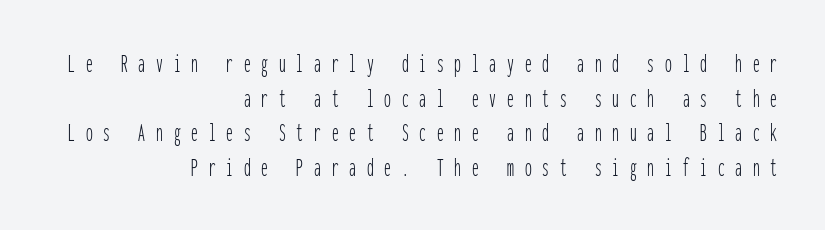
{"italic": "no", "bold": "no", "underline": "no", "align": "right", "line_spacing": "normal", "line_spacing_ratio": 1.28, "letter_spacing": "wide", "letter_spacing_em": 0.4, "glyph_px": 27}
